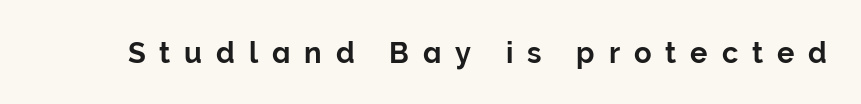
The lettering holds an erect, upright posture throughout. Lines of text with bare space underneath. Display-style spreading of the glyphs; the letterfit is very open. The face used here is proportionally spaced, like ordinary book or web type. The designer went with a sans here, leaving each stem footless.
